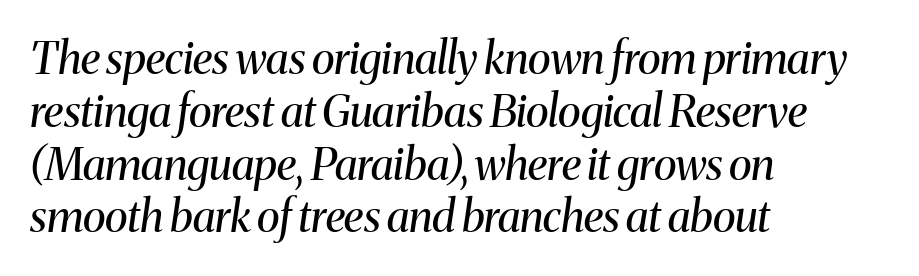
{"serif": "yes", "italic": "yes", "lean": "right", "slant_degrees": 8, "bold": "no", "weight": "regular", "width": "normal", "stroke_contrast": "medium", "x_height": "medium", "monospaced": "no", "underline": "no", "align": "left", "line_spacing_ratio": 1.2, "letter_spacing": "normal", "letter_spacing_em": 0.0, "glyph_px": 44}
